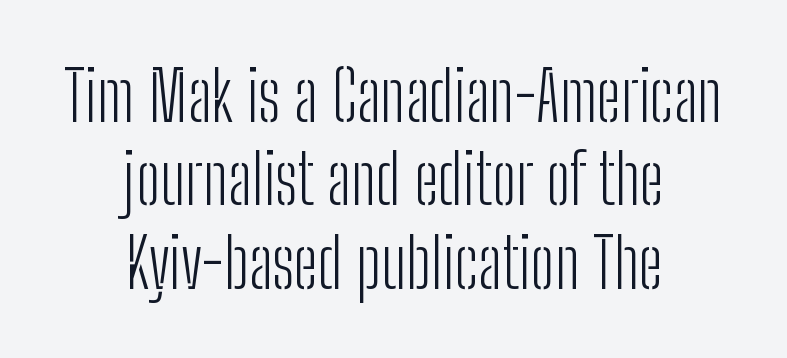
{"serif": "no", "italic": "no", "bold": "no", "weight": "light", "width": "condensed", "stroke_contrast": "low", "x_height": "medium", "monospaced": "no", "underline": "no", "align": "center", "line_spacing_ratio": 1.21, "letter_spacing": "normal", "letter_spacing_em": 0.0, "glyph_px": 69}
